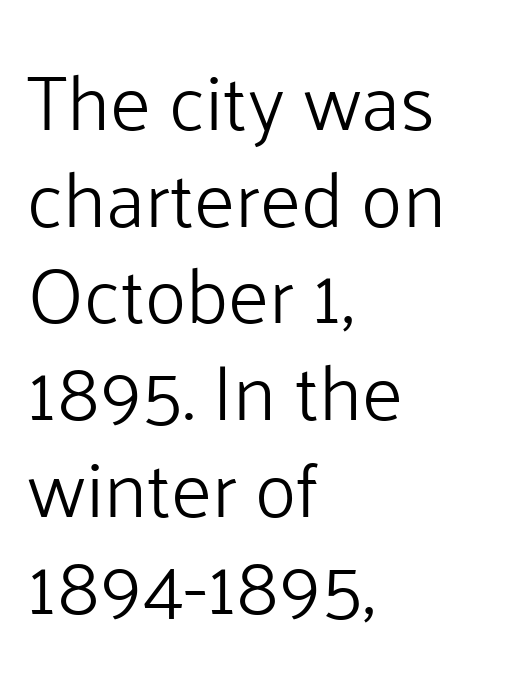
Q: Is the text bold? A: No.
Q: Is the text italic (slanted)? A: No, it is upright.
Q: Is the typeface a serif or a sans-serif typeface? A: Sans-serif.
Q: Is the text underlined? A: No.
Q: How is the paragraph aligned? A: Left-aligned.
Q: Is the spacing between letters normal or unusually wide? A: Normal.
Q: Width (condensed, normal, or wide)? A: Normal.
Q: Stroke contrast? A: Low.
Q: x-height? A: Medium.
Q: Monospaced? A: No.
